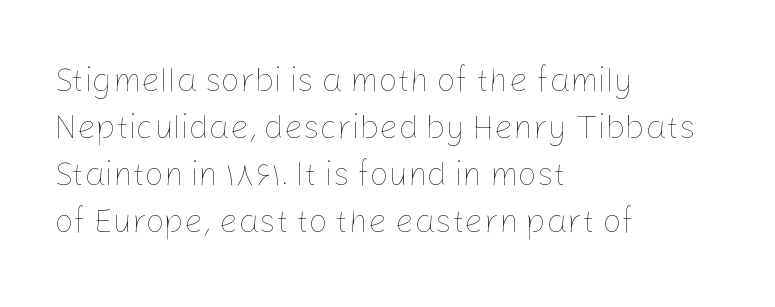
The line texture is even and compact thanks to regular tracking. The letterforms sit at book weight or below. Normally led — the rows are evenly, conventionally spaced. Underline: absent.
